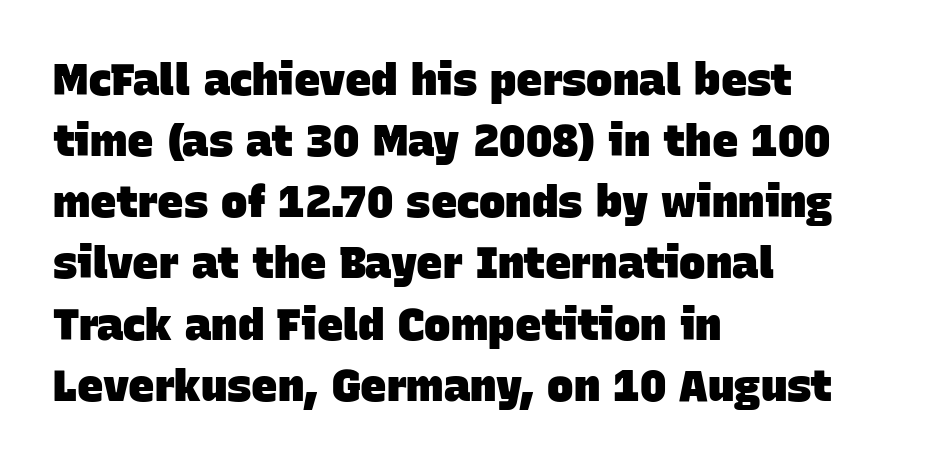
{"serif": "no", "bold": "yes", "weight": "heavy", "width": "normal", "stroke_contrast": "low", "x_height": "large", "monospaced": "no", "underline": "no", "align": "left", "line_spacing": "normal", "line_spacing_ratio": 1.39, "letter_spacing": "normal", "letter_spacing_em": 0.0, "glyph_px": 44}
